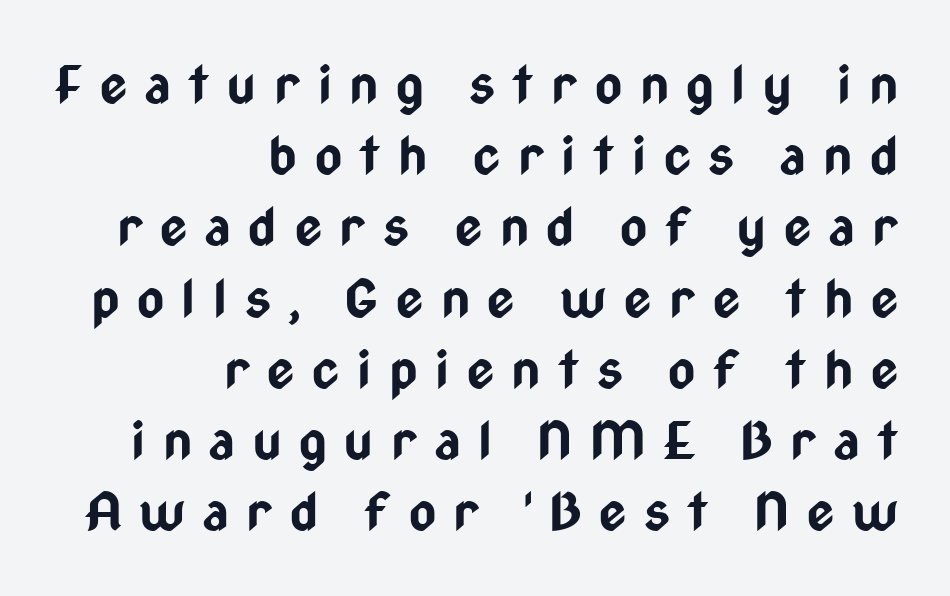
{"serif": "no", "italic": "no", "bold": "yes", "weight": "bold", "width": "condensed", "stroke_contrast": "low", "x_height": "medium", "monospaced": "no", "underline": "no", "align": "right", "line_spacing": "normal", "line_spacing_ratio": 1.37, "letter_spacing": "wide", "letter_spacing_em": 0.34, "glyph_px": 52}
